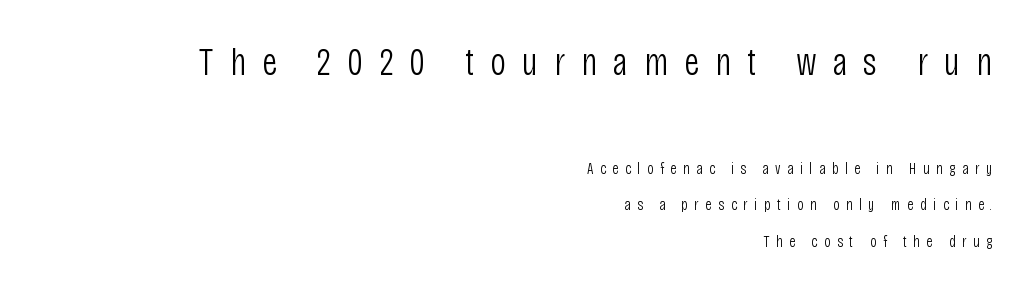
Q: Is the text bold? A: No.
Q: Is the text italic (slanted)? A: No, it is upright.
Q: Is the typeface a serif or a sans-serif typeface? A: Sans-serif.
Q: Is the text underlined? A: No.
Q: How is the paragraph aligned? A: Right-aligned.
Q: Is the spacing between letters normal or unusually wide? A: Unusually wide.
Q: Is the spacing between lines tight, normal or loose? A: Loose.
Q: Which block of text is set in a larger size, the first (top) or the second (bottom)? A: The first (top) one.
Q: Width (condensed, normal, or wide)? A: Condensed.
Q: Stroke contrast? A: Low.
Q: x-height? A: Large.
Q: Monospaced? A: No.
